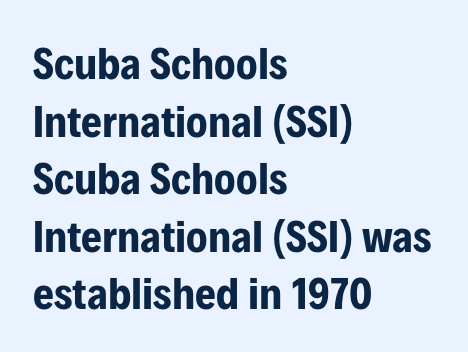
Q: Is the text bold? A: Yes.
Q: Is the text italic (slanted)? A: No, it is upright.
Q: Is the typeface a serif or a sans-serif typeface? A: Sans-serif.
Q: Is the text underlined? A: No.
Q: How is the paragraph aligned? A: Left-aligned.
Q: Is the spacing between letters normal or unusually wide? A: Normal.
Q: Is the spacing between lines tight, normal or loose? A: Normal.
Q: Width (condensed, normal, or wide)? A: Condensed.
Q: Stroke contrast? A: Low.
Q: x-height? A: Medium.
Q: Monospaced? A: No.
